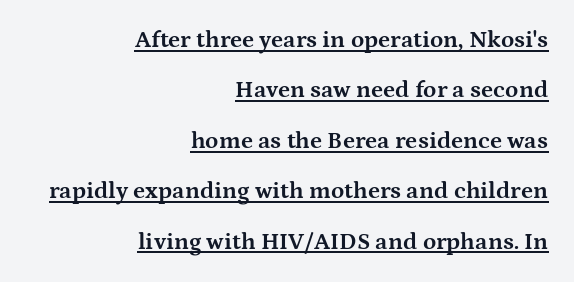
The image shows 24 px bold type, upright; set right-aligned, loose line spacing (2.1x), normal letter spacing, underlined.
